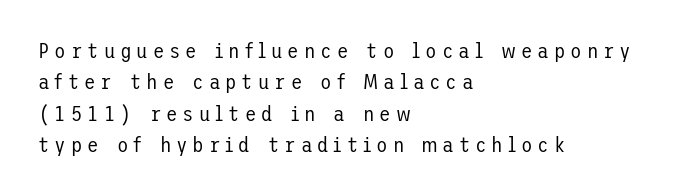
{"italic": "no", "bold": "no", "underline": "no", "align": "left", "line_spacing": "normal", "line_spacing_ratio": 1.5, "letter_spacing": "wide", "letter_spacing_em": 0.23, "glyph_px": 21}
